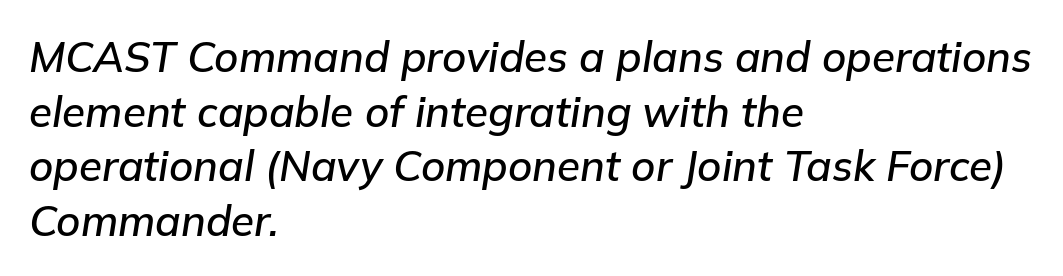
Q: Is the text italic (slanted)? A: Yes, it leans right by about 9 degrees.
Q: Is the text underlined? A: No.
Q: How is the paragraph aligned? A: Left-aligned.
Q: Is the spacing between letters normal or unusually wide? A: Normal.
Q: Is the spacing between lines tight, normal or loose? A: Normal.
Q: Width (condensed, normal, or wide)? A: Normal.
Q: Stroke contrast? A: Low.
Q: x-height? A: Medium.
Q: Monospaced? A: No.
